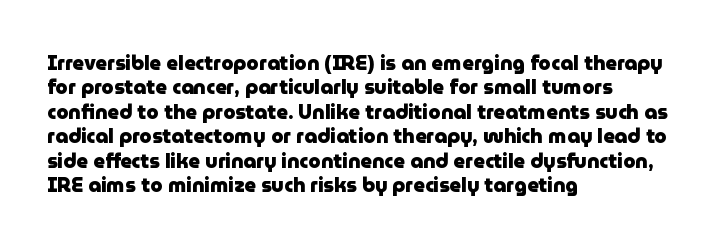
{"italic": "no", "bold": "yes", "underline": "no", "align": "left", "line_spacing_ratio": 1.22, "letter_spacing": "normal", "letter_spacing_em": 0.0, "glyph_px": 20}
